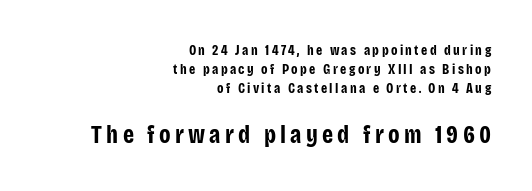
Q: Is the text bold? A: Yes.
Q: Is the text italic (slanted)? A: No, it is upright.
Q: Is the text underlined? A: No.
Q: How is the paragraph aligned? A: Right-aligned.
Q: Is the spacing between lines tight, normal or loose? A: Normal.
Q: Which block of text is set in a larger size, the first (top) or the second (bottom)? A: The second (bottom) one.
